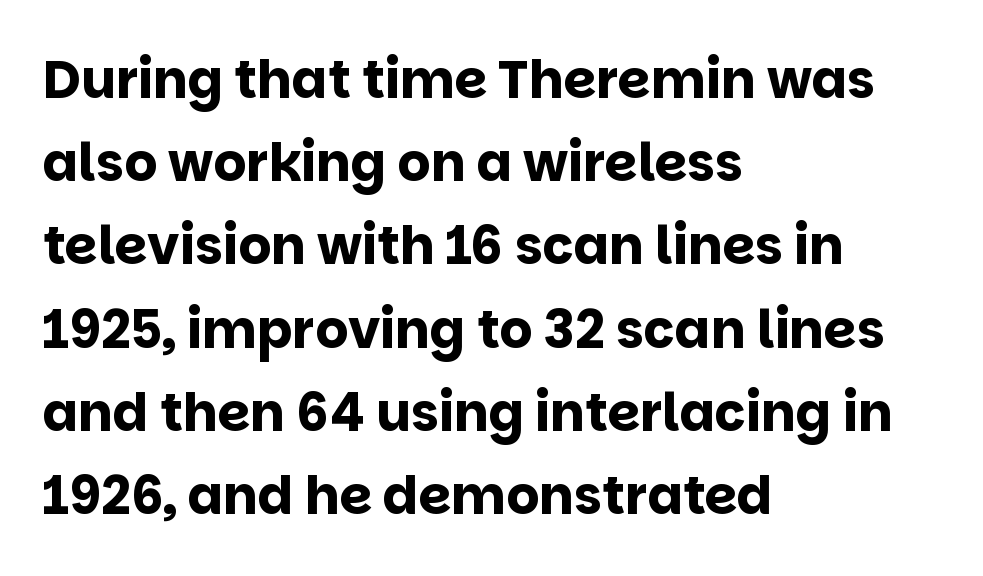
The image shows 52 px bold sans-serif type, upright; set left-aligned, normal line spacing (1.6x), normal letter spacing, not underlined; low stroke contrast and a large x-height.
